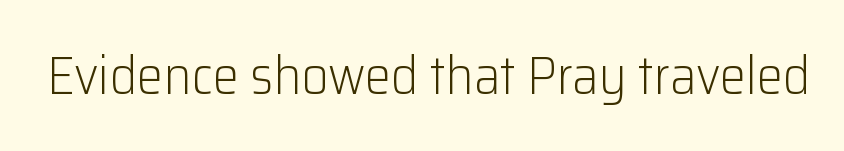
The image shows 53 px light sans-serif type, upright; set normal letter spacing, not underlined; low stroke contrast and a medium x-height.
